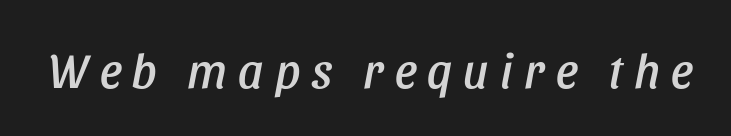
Unmarked baselines from the first word to the last. Inter-character spacing is expanded well beyond the font's built-in metrics. The face used here has a pronounced slope to its letters. Varying glyph widths throughout — classic text-font behaviour.
